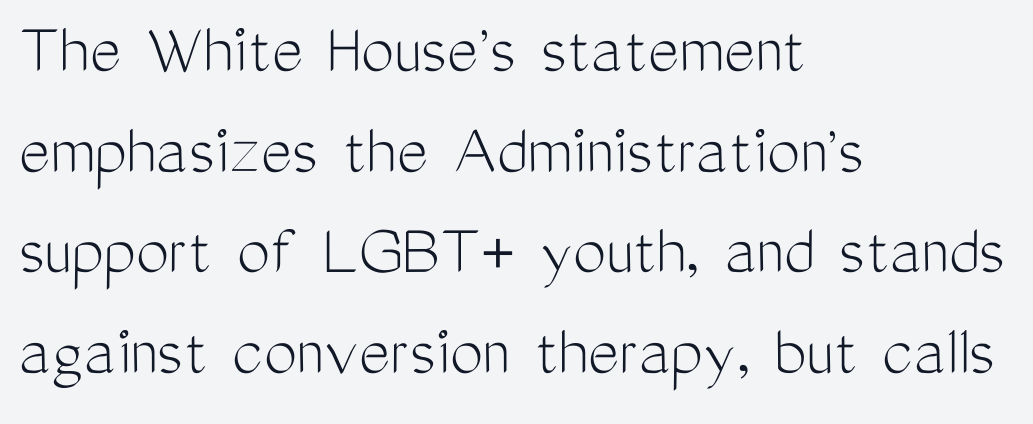
This is sans-serif lettering, the kind often seen on screens and signage. Weight: regular or lighter. Does the lettering tilt? It doesn't — this is upright. No extra tracking has been applied to these lines. Normally led — the rows are evenly, conventionally spaced. Alignment: flush left.
